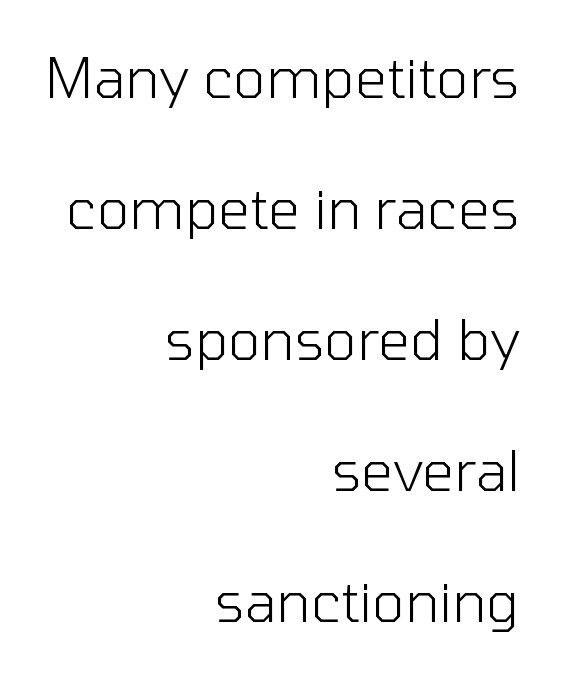
No feet cap the strokes, marking this as sans-serif type. A clean baseline with only descenders dipping below it. Looks like regular typesetting: each glyph gets only the width it needs. One-word summary of the alignment: right. If you drew a line through each stem, it would be perfectly vertical. On a weight scale, this lands at 450 or below.
